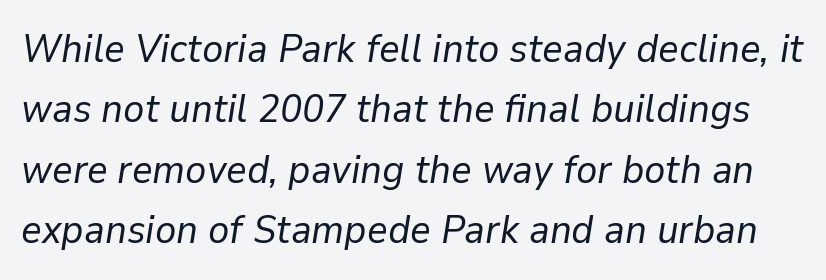
Q: Is the text bold? A: No.
Q: Is the text italic (slanted)? A: Yes, it leans right by about 9 degrees.
Q: Is the text underlined? A: No.
Q: Is the spacing between letters normal or unusually wide? A: Normal.
Q: Is the spacing between lines tight, normal or loose? A: Normal.
Q: Width (condensed, normal, or wide)? A: Normal.
Q: Stroke contrast? A: Low.
Q: x-height? A: Medium.
Q: Monospaced? A: No.
